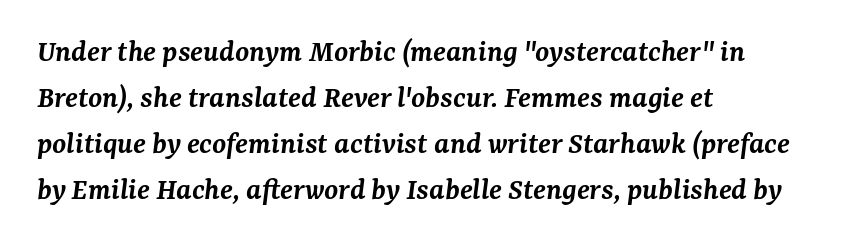
The image shows 32 px semibold serif type, italic (leaning right); set left-aligned, normal line spacing (1.44x), normal letter spacing, not underlined; medium stroke contrast and a medium x-height.
